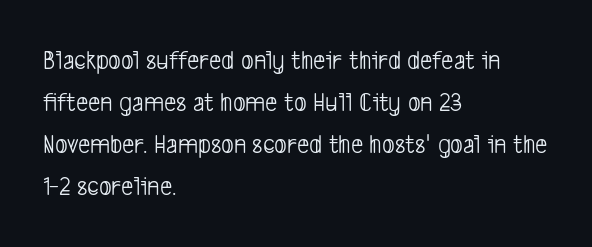
{"bold": "no", "underline": "no", "align": "left", "line_spacing": "normal", "line_spacing_ratio": 1.56, "letter_spacing": "normal", "letter_spacing_em": 0.0, "glyph_px": 27}
